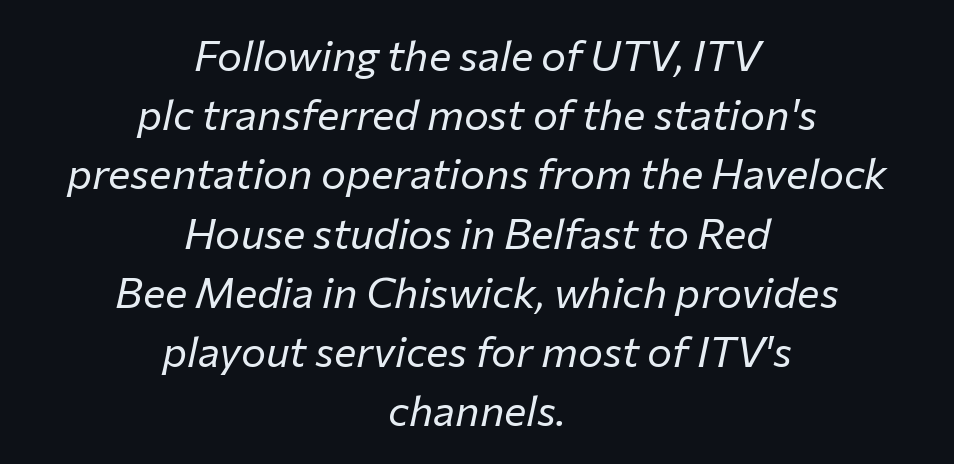
{"italic": "yes", "lean": "right", "slant_degrees": 12, "bold": "no", "weight": "regular", "width": "normal", "stroke_contrast": "low", "x_height": "medium", "monospaced": "no", "underline": "no", "align": "center", "line_spacing": "normal", "line_spacing_ratio": 1.41, "letter_spacing": "normal", "letter_spacing_em": 0.0, "glyph_px": 42}
